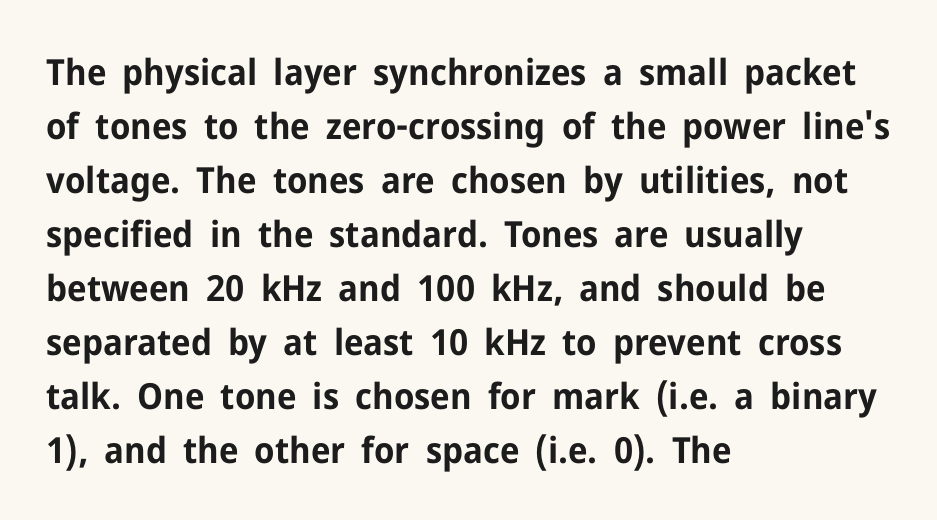
Q: Is the text bold? A: Yes.
Q: Is the text italic (slanted)? A: No, it is upright.
Q: Is the typeface a serif or a sans-serif typeface? A: Sans-serif.
Q: Is the text underlined? A: No.
Q: How is the paragraph aligned? A: Left-aligned.
Q: Is the spacing between letters normal or unusually wide? A: Normal.
Q: Is the spacing between lines tight, normal or loose? A: Normal.
Q: Width (condensed, normal, or wide)? A: Normal.
Q: Stroke contrast? A: Low.
Q: x-height? A: Medium.
Q: Monospaced? A: No.
